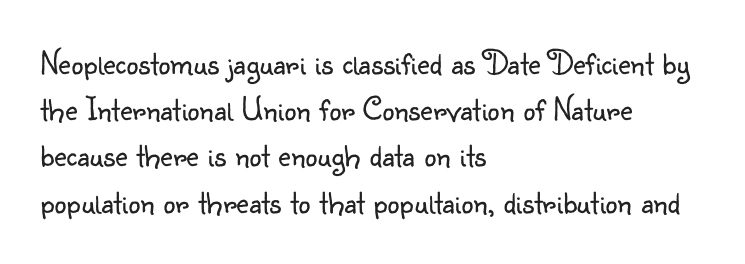
No extra tracking has been applied to these lines. Nobody drew a line under any word here. Stem width sits at or under what a default text font uses. Leading matches the norm, producing a regular column. Do the characters align in a grid? No, the font is proportional. Italic: no, the glyphs are upright roman.
